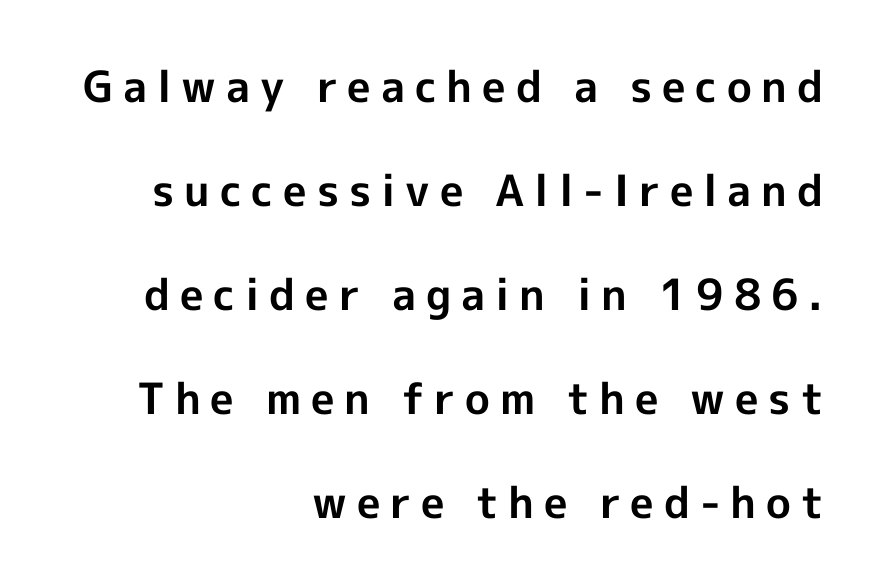
The image shows 43 px bold sans-serif type, upright; set right-aligned, loose line spacing (2.42x), unusually wide letter spacing (+0.23 em), not underlined; a medium x-height.
